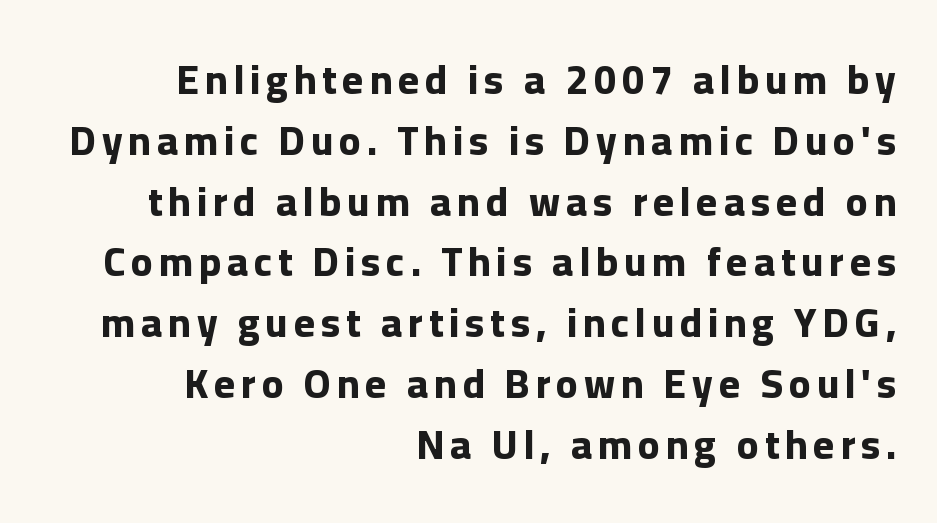
The image shows 40 px bold sans-serif type, upright; set right-aligned, normal line spacing (1.52x), not underlined; low stroke contrast and a medium x-height.
